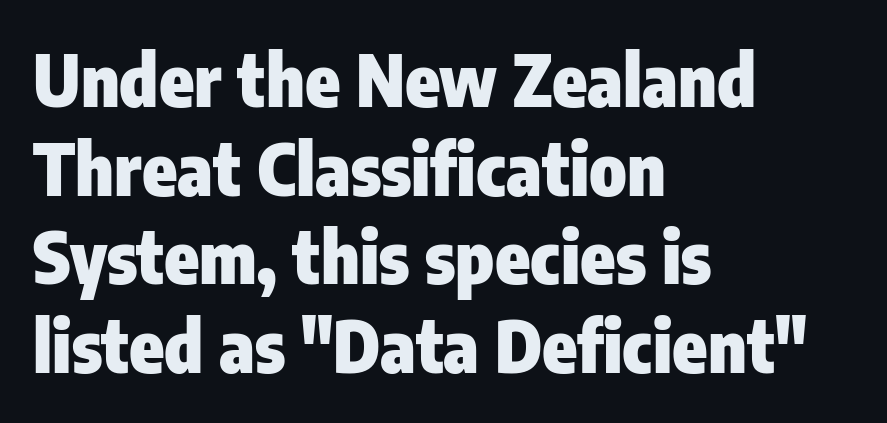
Q: Is the text bold? A: Yes.
Q: Is the text italic (slanted)? A: No, it is upright.
Q: Is the typeface a serif or a sans-serif typeface? A: Sans-serif.
Q: Is the text underlined? A: No.
Q: How is the paragraph aligned? A: Left-aligned.
Q: Is the spacing between letters normal or unusually wide? A: Normal.
Q: Is the spacing between lines tight, normal or loose? A: Normal.
Q: Width (condensed, normal, or wide)? A: Condensed.
Q: Stroke contrast? A: Low.
Q: x-height? A: Medium.
Q: Monospaced? A: No.
